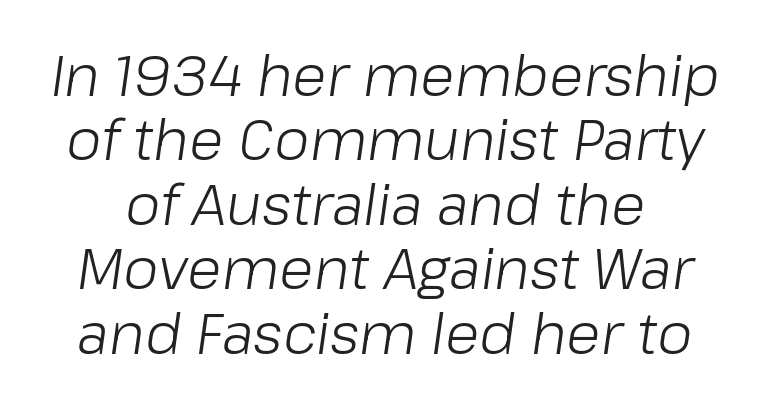
Q: Is the text bold? A: No.
Q: Is the text italic (slanted)? A: Yes, it leans right by about 8 degrees.
Q: Is the text underlined? A: No.
Q: Is the spacing between letters normal or unusually wide? A: Normal.
Q: Is the spacing between lines tight, normal or loose? A: Tight.
Q: Width (condensed, normal, or wide)? A: Normal.
Q: Stroke contrast? A: Low.
Q: x-height? A: Medium.
Q: Monospaced? A: No.
